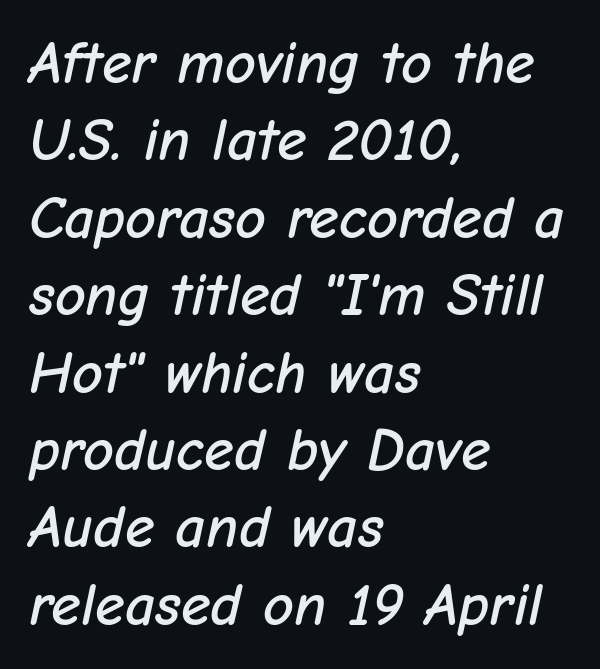
{"italic": "yes", "lean": "right", "slant_degrees": 12, "width": "normal", "stroke_contrast": "low", "x_height": "medium", "monospaced": "no", "underline": "no", "align": "left", "line_spacing": "normal", "line_spacing_ratio": 1.29, "letter_spacing": "normal", "letter_spacing_em": 0.0, "glyph_px": 60}
